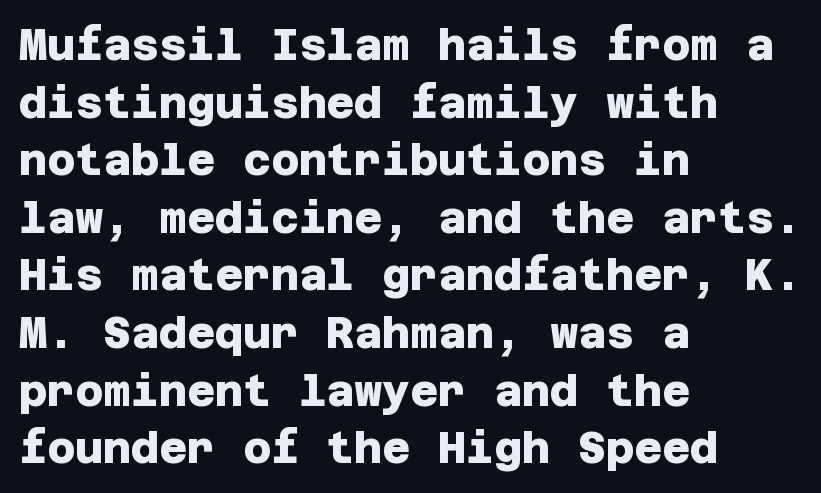
No extra tracking has been applied to these lines. How heavy is the stroke? Heavy — this is a bold. The lines in this sample share a left origin and differ only in where they stop. Anything drawn beneath the words? Only blank space. The face used here is a sans, in the tradition of grotesques and geometrics. Baseline-to-baseline distance is the conventional proportion of letter height.
